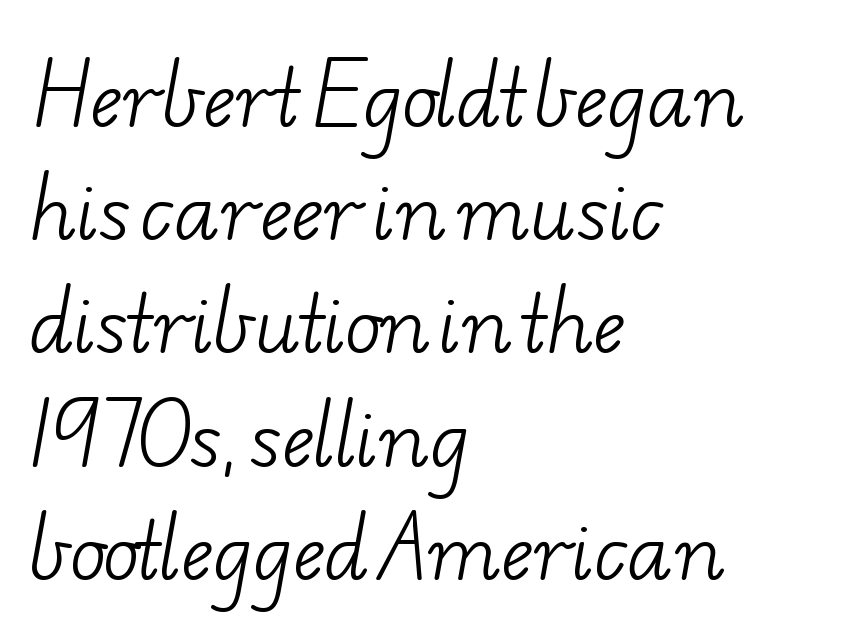
The image shows 76 px light, wide serif type; set left-aligned, normal line spacing (1.49x), normal letter spacing, not underlined; low stroke contrast and a small x-height.
